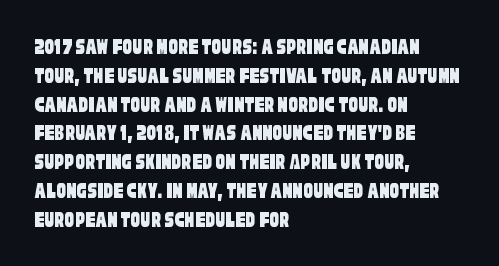
{"underline": "no", "align": "left", "line_spacing_ratio": 1.2, "letter_spacing": "normal", "letter_spacing_em": 0.0, "glyph_px": 24}
